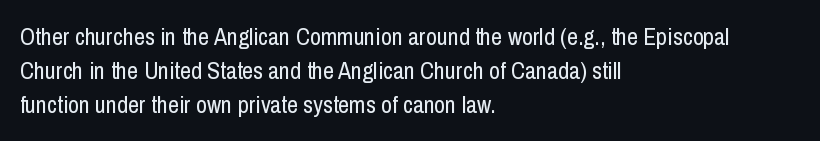
The image shows 24 px text type, upright; set left-aligned, normal line spacing (1.41x), normal letter spacing, not underlined.
